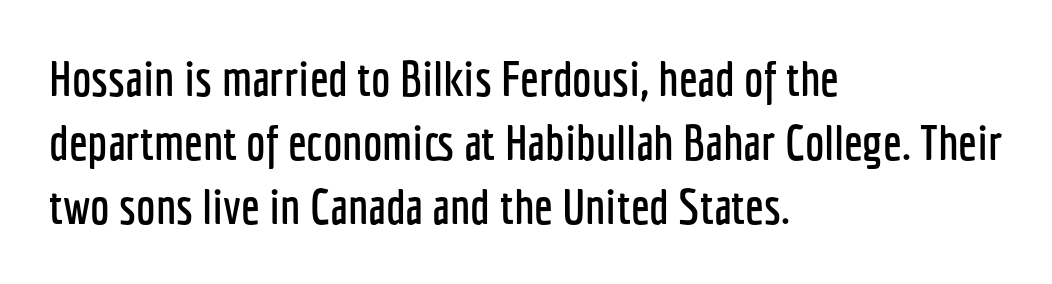
{"serif": "no", "italic": "no", "width": "condensed", "stroke_contrast": "low", "x_height": "medium", "monospaced": "no", "underline": "no", "align": "left", "line_spacing": "normal", "line_spacing_ratio": 1.31, "letter_spacing": "normal", "letter_spacing_em": 0.0, "glyph_px": 49}
